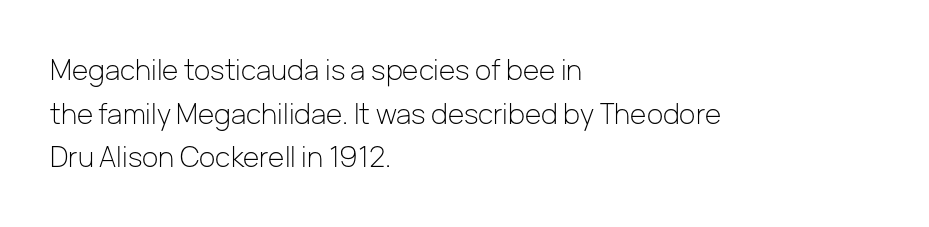
{"serif": "no", "italic": "no", "bold": "no", "weight": "light", "width": "normal", "stroke_contrast": "low", "x_height": "medium", "monospaced": "no", "underline": "no", "align": "left", "line_spacing": "normal", "line_spacing_ratio": 1.56, "letter_spacing": "normal", "letter_spacing_em": 0.0, "glyph_px": 28}
